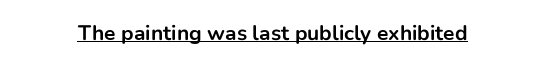
Emphasis is given by a line drawn under the lettering. Weight: bold. Honestly, the letter spacing is just normal — you wouldn't notice it. Is there any slant? The stems are plumb.
